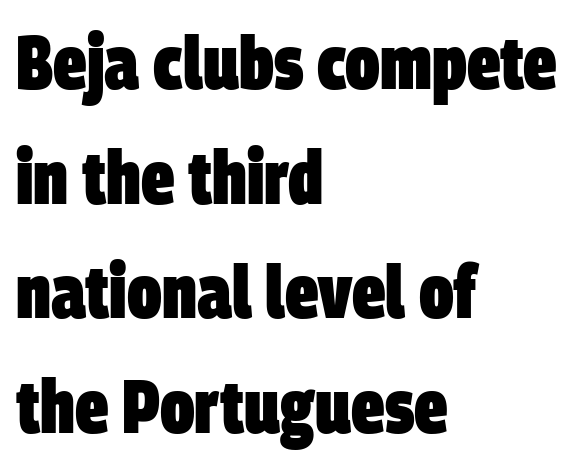
Q: Is the text bold? A: Yes.
Q: Is the typeface a serif or a sans-serif typeface? A: Sans-serif.
Q: Is the text underlined? A: No.
Q: How is the paragraph aligned? A: Left-aligned.
Q: Is the spacing between letters normal or unusually wide? A: Normal.
Q: Is the spacing between lines tight, normal or loose? A: Normal.
Q: Width (condensed, normal, or wide)? A: Condensed.
Q: Stroke contrast? A: Low.
Q: x-height? A: Large.
Q: Monospaced? A: No.
